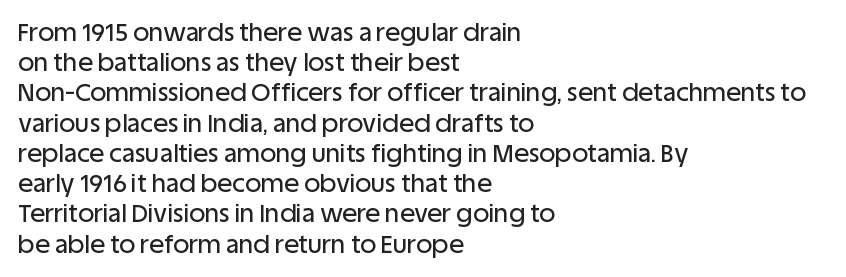
Q: Is the text italic (slanted)? A: No, it is upright.
Q: Is the text underlined? A: No.
Q: How is the paragraph aligned? A: Left-aligned.
Q: Is the spacing between letters normal or unusually wide? A: Normal.
